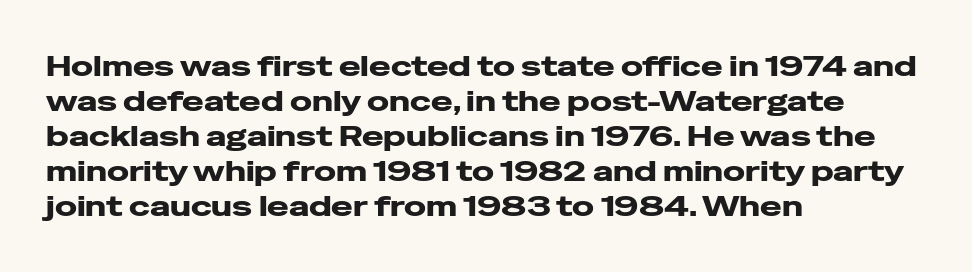
The image shows 29 px wide sans-serif type, upright; set left-aligned, line spacing 1.21x, normal letter spacing, not underlined; low stroke contrast and a medium x-height.
